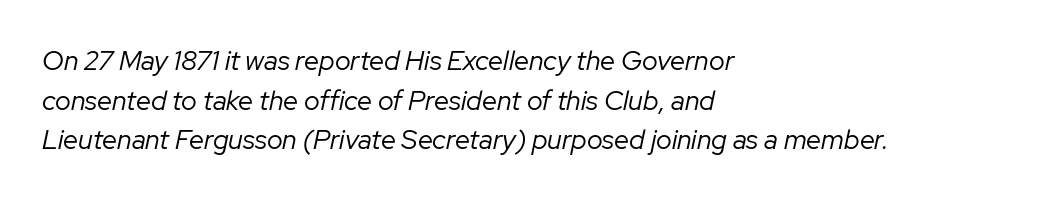
Q: Is the text bold? A: No.
Q: Is the text italic (slanted)? A: Yes, it leans right by about 12 degrees.
Q: Is the text underlined? A: No.
Q: How is the paragraph aligned? A: Left-aligned.
Q: Is the spacing between letters normal or unusually wide? A: Normal.
Q: Is the spacing between lines tight, normal or loose? A: Normal.
